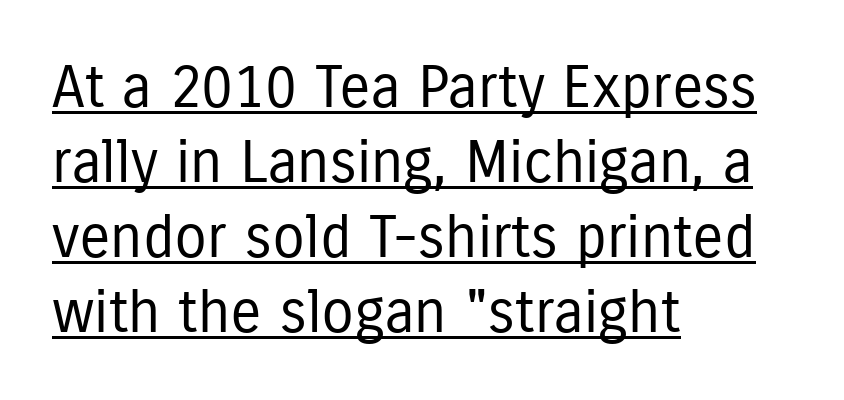
The image shows 59 px regular-weight, condensed sans-serif type, upright; set left-aligned, normal line spacing (1.27x), normal letter spacing, underlined; low stroke contrast and a medium x-height.
